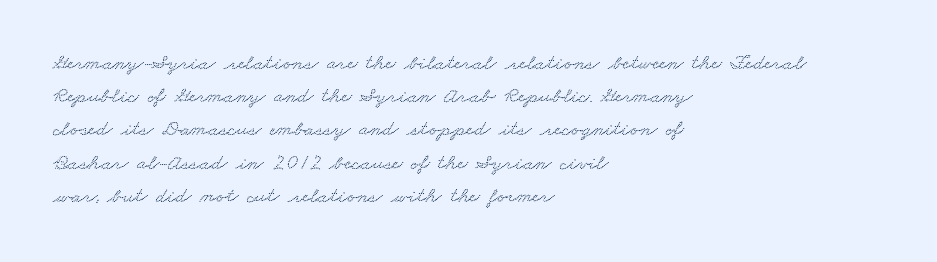
The image shows 22 px text type; set left-aligned, normal line spacing (1.51x), normal letter spacing, not underlined.
